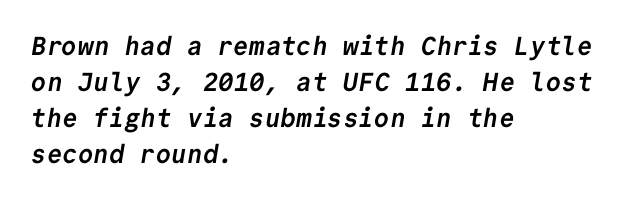
The image shows 26 px bold type; set left-aligned, normal line spacing (1.39x), normal letter spacing, not underlined.
